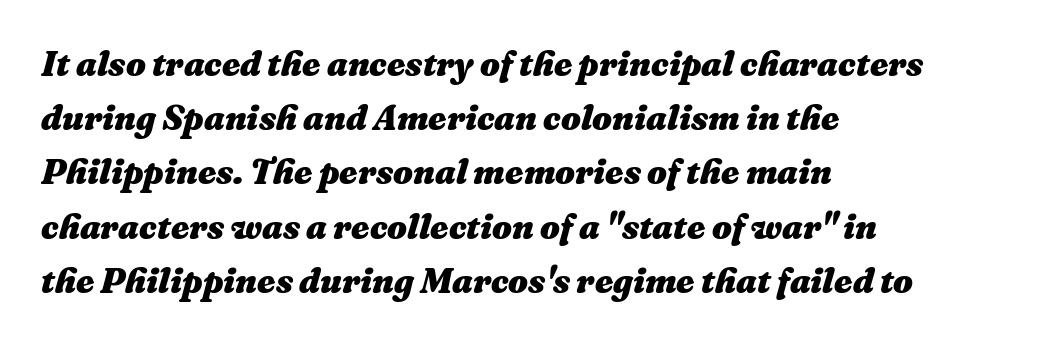
{"italic": "yes", "lean": "right", "slant_degrees": 16, "bold": "yes", "weight": "heavy", "width": "normal", "stroke_contrast": "medium", "x_height": "medium", "monospaced": "no", "underline": "no", "align": "left", "line_spacing": "normal", "line_spacing_ratio": 1.55, "letter_spacing": "normal", "letter_spacing_em": 0.0, "glyph_px": 35}
